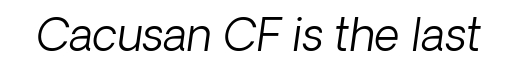
Check the space under the baseline: it is left empty. Is the letter spacing exaggerated? No — it looks like the ordinary default. Emphasis-style slanted type is in use. The cut favours lightness, reaching ordinary text weight at its darkest. Varying glyph widths throughout — classic text-font behaviour.
